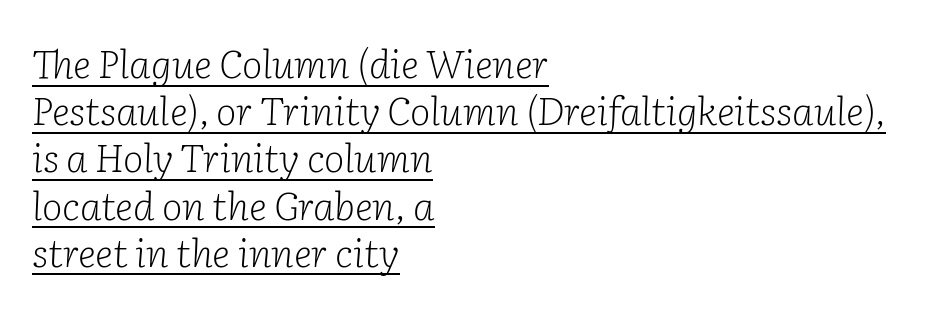
Line beginnings align vertically; line endings do not. The face used here appears with an underline applied. Tracking value appears to be zero — textbook default spacing. The rendering uses natural spacing where letterforms have individual widths. There's an unmistakable incline to the writing here.
